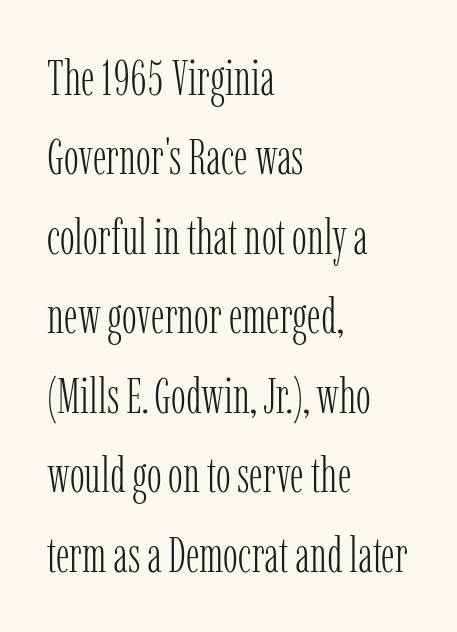
Q: Is the text bold? A: No.
Q: Is the text italic (slanted)? A: No, it is upright.
Q: Is the typeface a serif or a sans-serif typeface? A: Serif.
Q: Is the text underlined? A: No.
Q: How is the paragraph aligned? A: Left-aligned.
Q: Is the spacing between letters normal or unusually wide? A: Normal.
Q: Is the spacing between lines tight, normal or loose? A: Normal.
Q: Width (condensed, normal, or wide)? A: Condensed.
Q: Stroke contrast? A: Low.
Q: x-height? A: Medium.
Q: Monospaced? A: No.
